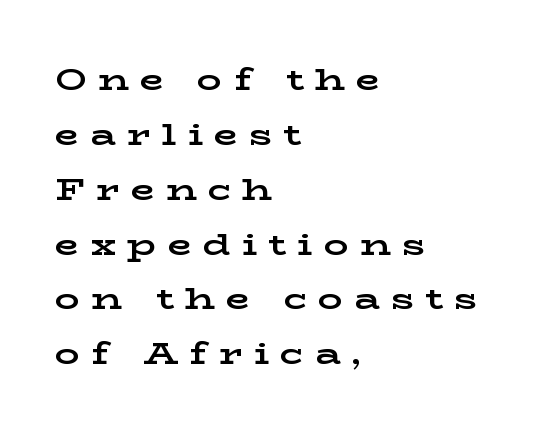
Do the characters align in a grid? No, the font is proportional. Italic: no, the glyphs are upright roman. Where is the straight margin? On the left. Typesetter's note: full bold, strokes at maximum text heaviness. Typographically, this falls in the serif category. Is the letter spacing exaggerated? Yes — the characters are pushed far apart.
